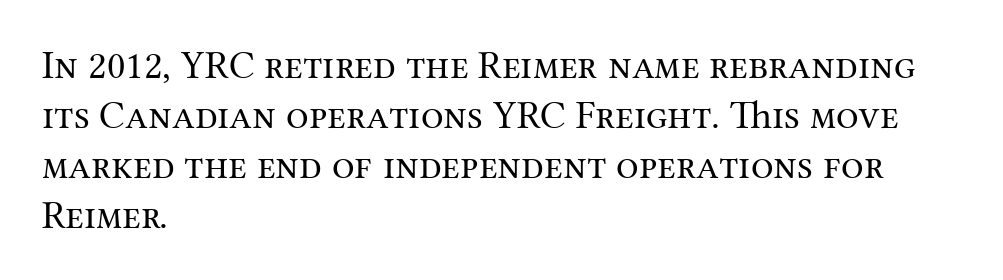
{"serif": "yes", "italic": "no", "bold": "no", "weight": "regular", "width": "normal", "stroke_contrast": "medium", "x_height": "medium", "monospaced": "no", "underline": "no", "align": "left", "line_spacing": "normal", "line_spacing_ratio": 1.25, "letter_spacing": "normal", "letter_spacing_em": 0.0, "glyph_px": 40}
